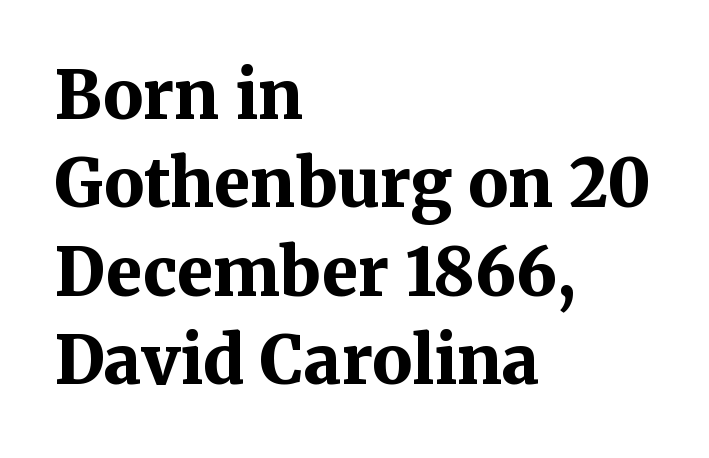
Short and long lines alike share a common starting point at left. The letters stand upright; this is a roman face. Plenty of ink on the page — the face is bold. Unmarked baselines from the first word to the last.
